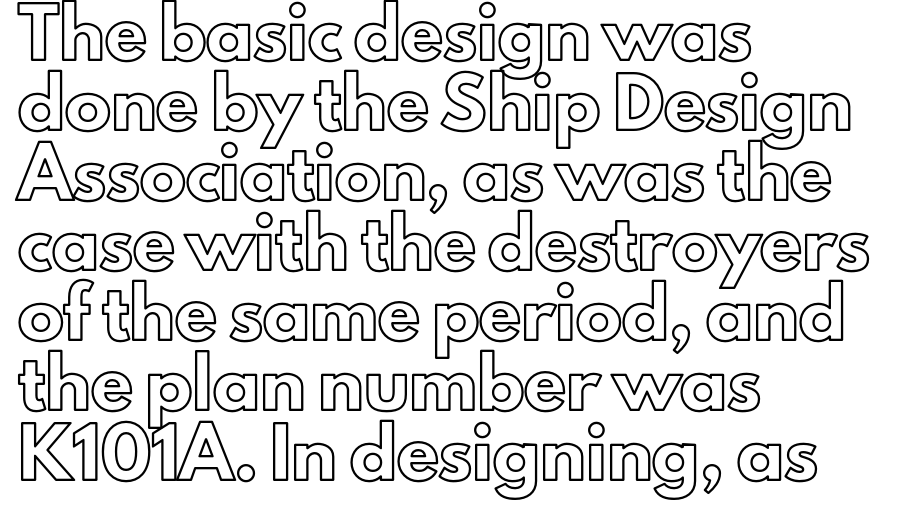
{"italic": "no", "width": "normal", "x_height": "small", "monospaced": "no", "underline": "no", "align": "left", "line_spacing": "normal", "line_spacing_ratio": 1.52, "letter_spacing": "normal", "letter_spacing_em": 0.0, "glyph_px": 46}
